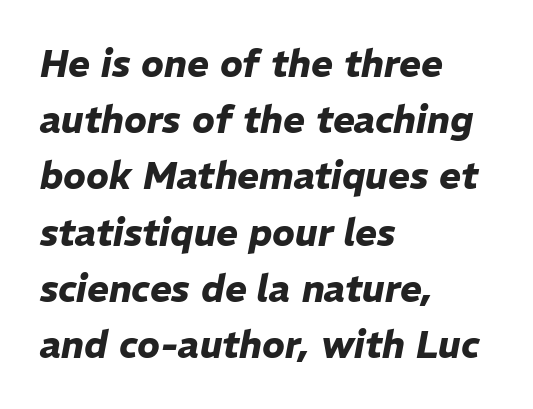
Q: Is the text bold? A: Yes.
Q: Is the text italic (slanted)? A: Yes, it leans right by about 11 degrees.
Q: Is the text underlined? A: No.
Q: How is the paragraph aligned? A: Left-aligned.
Q: Is the spacing between letters normal or unusually wide? A: Normal.
Q: Is the spacing between lines tight, normal or loose? A: Normal.
Q: Width (condensed, normal, or wide)? A: Normal.
Q: Stroke contrast? A: Low.
Q: x-height? A: Medium.
Q: Monospaced? A: No.
